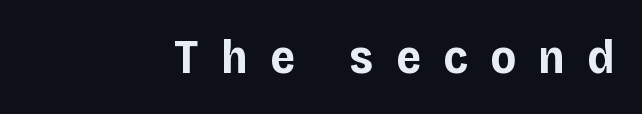
Q: Is the text bold? A: Yes.
Q: Is the text italic (slanted)? A: No, it is upright.
Q: Is the typeface a serif or a sans-serif typeface? A: Sans-serif.
Q: Is the text underlined? A: No.
Q: Is the spacing between letters normal or unusually wide? A: Unusually wide.
Q: Width (condensed, normal, or wide)? A: Normal.
Q: Stroke contrast? A: Low.
Q: x-height? A: Large.
Q: Monospaced? A: No.
